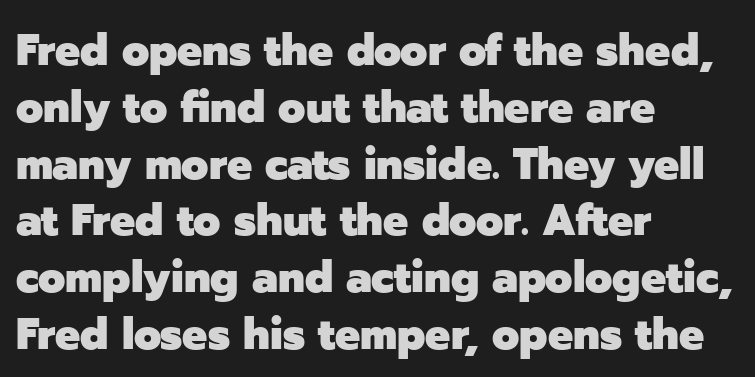
The image shows 44 px heavy sans-serif type, upright; set left-aligned, normal line spacing (1.29x), normal letter spacing, not underlined; low stroke contrast and a medium x-height.
